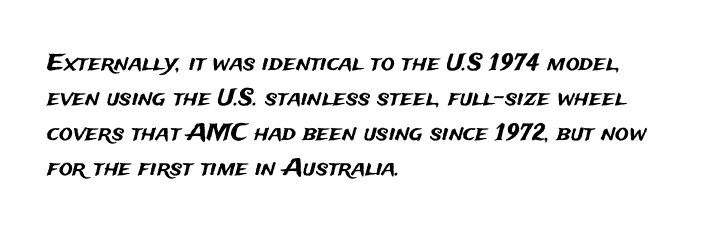
Q: Is the text italic (slanted)? A: Yes.
Q: Is the text underlined? A: No.
Q: How is the paragraph aligned? A: Left-aligned.
Q: Is the spacing between letters normal or unusually wide? A: Normal.
Q: Is the spacing between lines tight, normal or loose? A: Normal.
